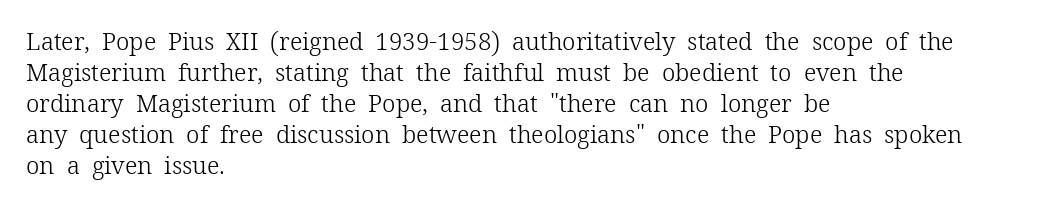
The image shows 24 px text type, upright; set left-aligned, normal line spacing (1.29x), normal letter spacing, not underlined.
